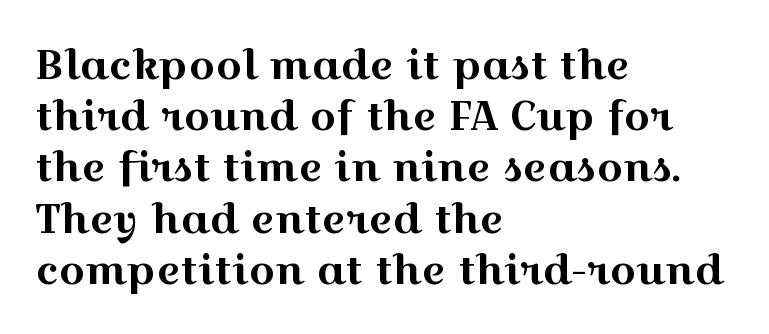
Q: Is the text italic (slanted)? A: No, it is upright.
Q: Is the typeface a serif or a sans-serif typeface? A: Serif.
Q: Is the text underlined? A: No.
Q: How is the paragraph aligned? A: Left-aligned.
Q: Is the spacing between letters normal or unusually wide? A: Normal.
Q: Is the spacing between lines tight, normal or loose? A: Normal.
Q: Width (condensed, normal, or wide)? A: Wide.
Q: x-height? A: Medium.
Q: Monospaced? A: No.
